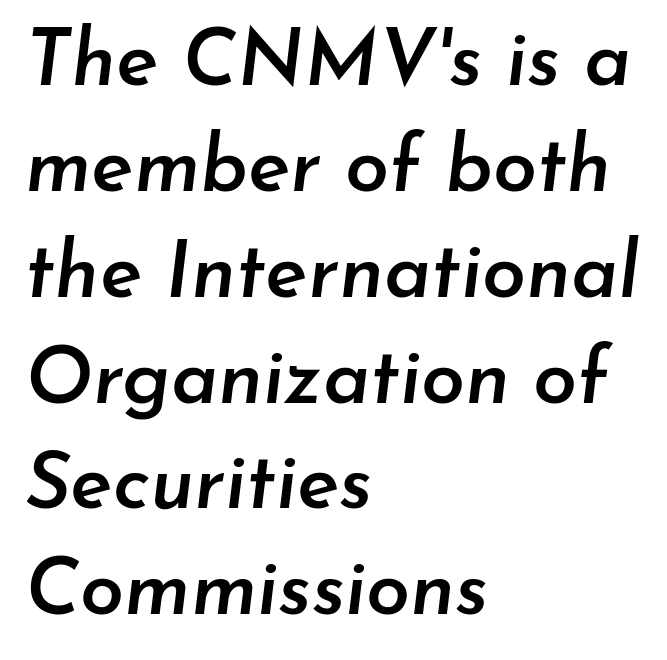
Q: Is the text bold? A: Semi-bold.
Q: Is the text italic (slanted)? A: Yes, it leans right by about 7 degrees.
Q: Is the text underlined? A: No.
Q: How is the paragraph aligned? A: Left-aligned.
Q: Is the spacing between letters normal or unusually wide? A: Normal.
Q: Is the spacing between lines tight, normal or loose? A: Normal.
Q: Width (condensed, normal, or wide)? A: Normal.
Q: Stroke contrast? A: Low.
Q: x-height? A: Small.
Q: Monospaced? A: No.
